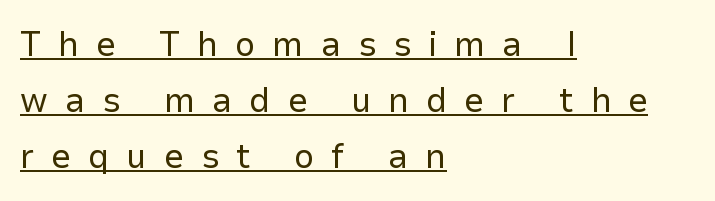
{"serif": "no", "italic": "no", "bold": "no", "weight": "regular", "width": "normal", "stroke_contrast": "low", "x_height": "medium", "monospaced": "no", "underline": "yes", "align": "left", "line_spacing": "normal", "line_spacing_ratio": 1.6, "letter_spacing": "wide", "letter_spacing_em": 0.49, "glyph_px": 35}
